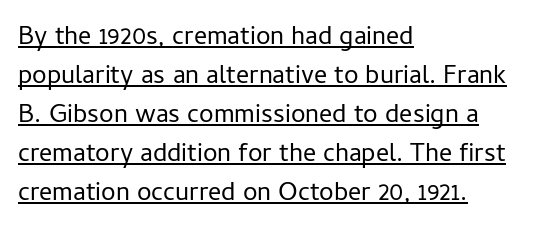
{"italic": "no", "bold": "no", "underline": "yes", "align": "left", "line_spacing": "normal", "line_spacing_ratio": 1.5, "letter_spacing": "normal", "letter_spacing_em": 0.0, "glyph_px": 26}
